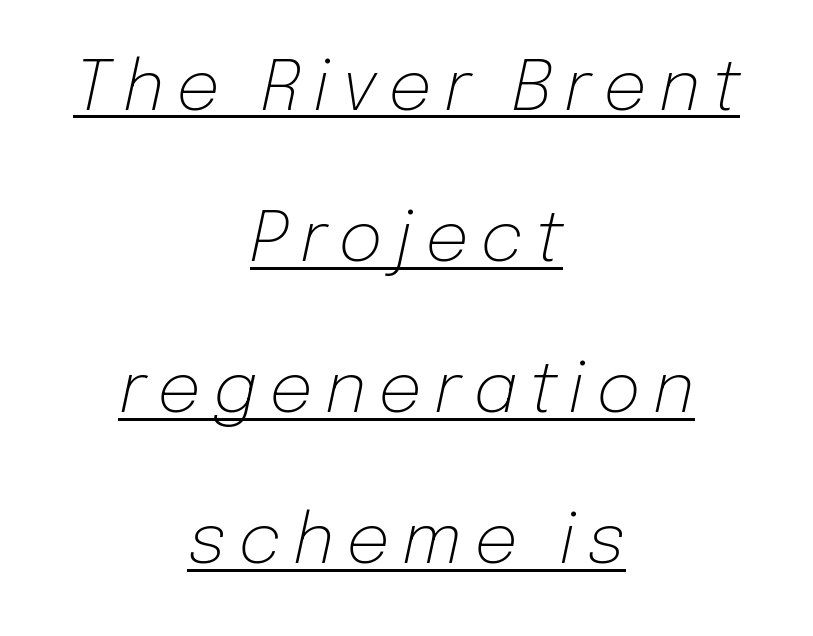
Layout note: lines centered. Stems here are at most as thick as an everyday book face. You can tell it's italic because the verticals aren't actually vertical. Looks like regular typesetting: each glyph gets only the width it needs. Caption: lettering with a line underneath.
